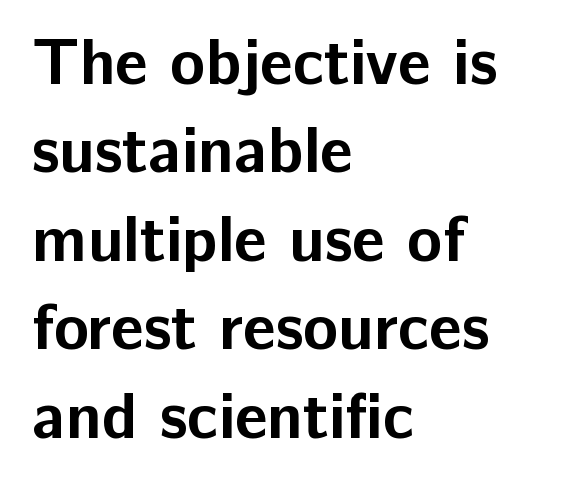
The image shows 65 px bold sans-serif type, upright; set left-aligned, normal line spacing (1.36x), normal letter spacing, not underlined; low stroke contrast and a medium x-height.
